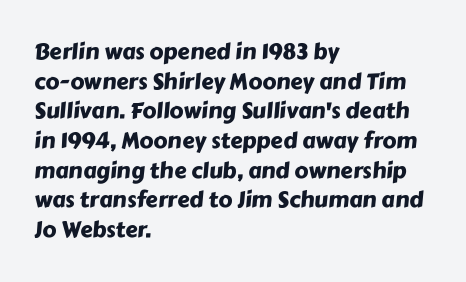
There is no visible air inserted between adjacent glyphs. Each line starts at the same left margin while the right side varies. The gap between lines stays unmarked. Vertical spacing — default.
